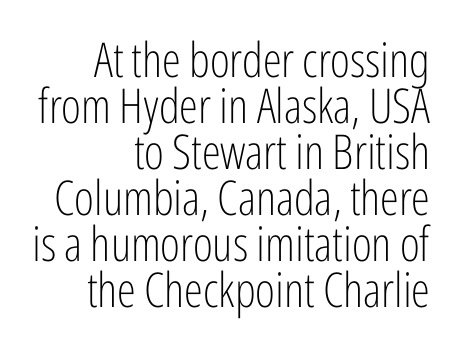
This reads as an unemphasized weight, regular at the heaviest. Rendered with straight, roman letterforms. Students, observe: this is what under-led, compact text looks like. Honestly, there is no underline to notice here at all. Caption: standard tracking, unaltered.
